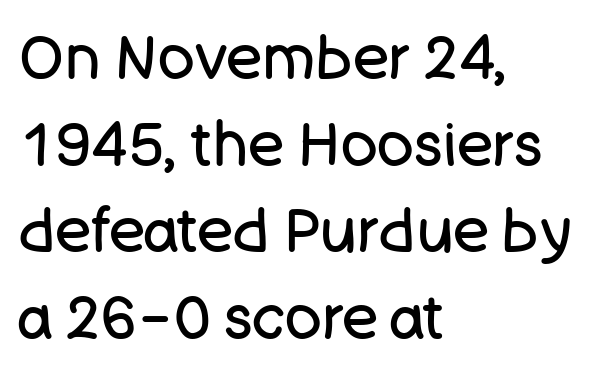
Q: Is the text bold? A: No.
Q: Is the text italic (slanted)? A: No, it is upright.
Q: Is the typeface a serif or a sans-serif typeface? A: Sans-serif.
Q: Is the text underlined? A: No.
Q: How is the paragraph aligned? A: Left-aligned.
Q: Is the spacing between letters normal or unusually wide? A: Normal.
Q: Is the spacing between lines tight, normal or loose? A: Normal.
Q: Width (condensed, normal, or wide)? A: Normal.
Q: Stroke contrast? A: Low.
Q: x-height? A: Large.
Q: Monospaced? A: No.
